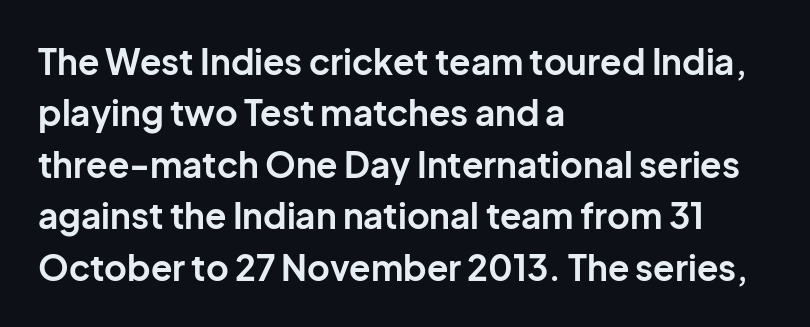
Q: Is the text bold? A: Yes.
Q: Is the text italic (slanted)? A: No, it is upright.
Q: Is the typeface a serif or a sans-serif typeface? A: Sans-serif.
Q: Is the text underlined? A: No.
Q: How is the paragraph aligned? A: Left-aligned.
Q: Is the spacing between letters normal or unusually wide? A: Normal.
Q: Is the spacing between lines tight, normal or loose? A: Normal.
Q: Width (condensed, normal, or wide)? A: Normal.
Q: Stroke contrast? A: Low.
Q: x-height? A: Medium.
Q: Monospaced? A: No.
